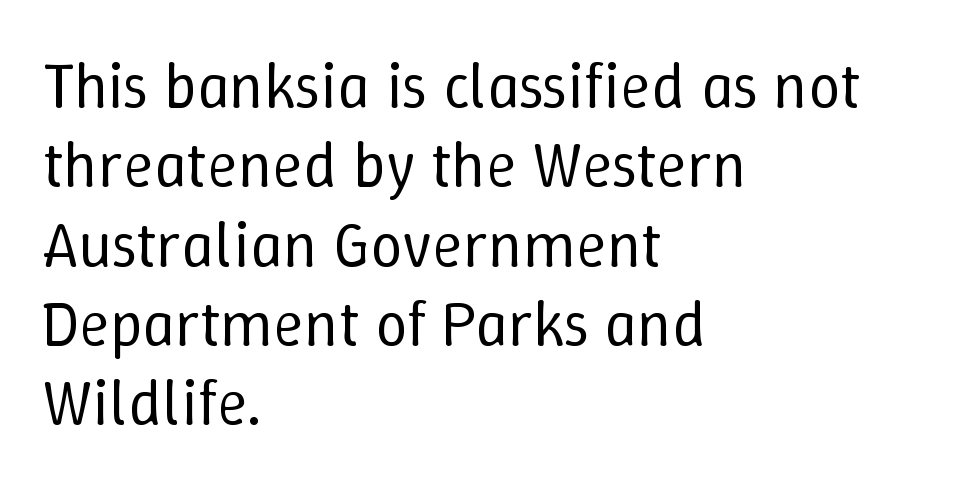
{"italic": "no", "bold": "no", "weight": "regular", "width": "normal", "stroke_contrast": "low", "x_height": "medium", "monospaced": "no", "underline": "no", "align": "left", "line_spacing_ratio": 1.24, "letter_spacing": "normal", "letter_spacing_em": 0.0, "glyph_px": 64}
